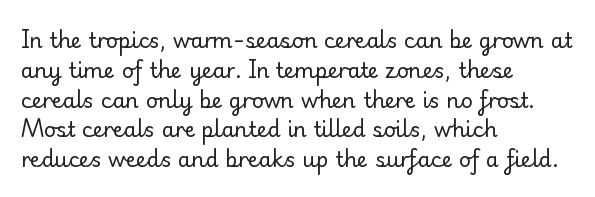
Q: Is the text bold? A: No.
Q: Is the text italic (slanted)? A: No, it is upright.
Q: Is the text underlined? A: No.
Q: How is the paragraph aligned? A: Left-aligned.
Q: Is the spacing between letters normal or unusually wide? A: Normal.
Q: Is the spacing between lines tight, normal or loose? A: Normal.
